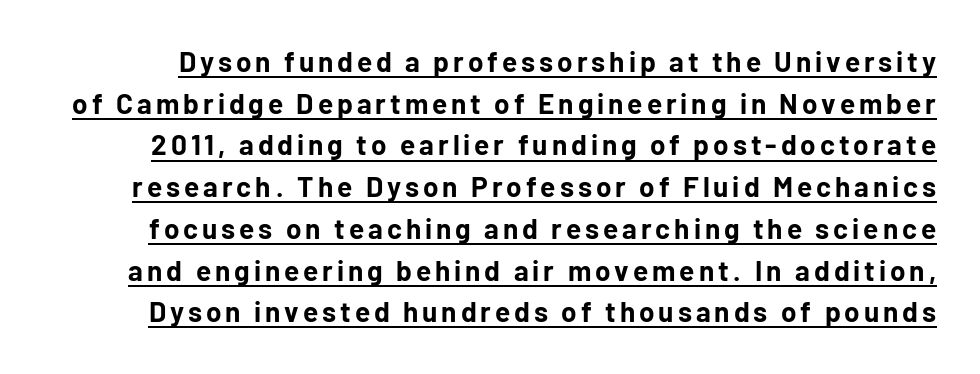
The image shows 28 px bold sans-serif type, upright; set normal line spacing (1.49x), underlined; low stroke contrast and a medium x-height.
